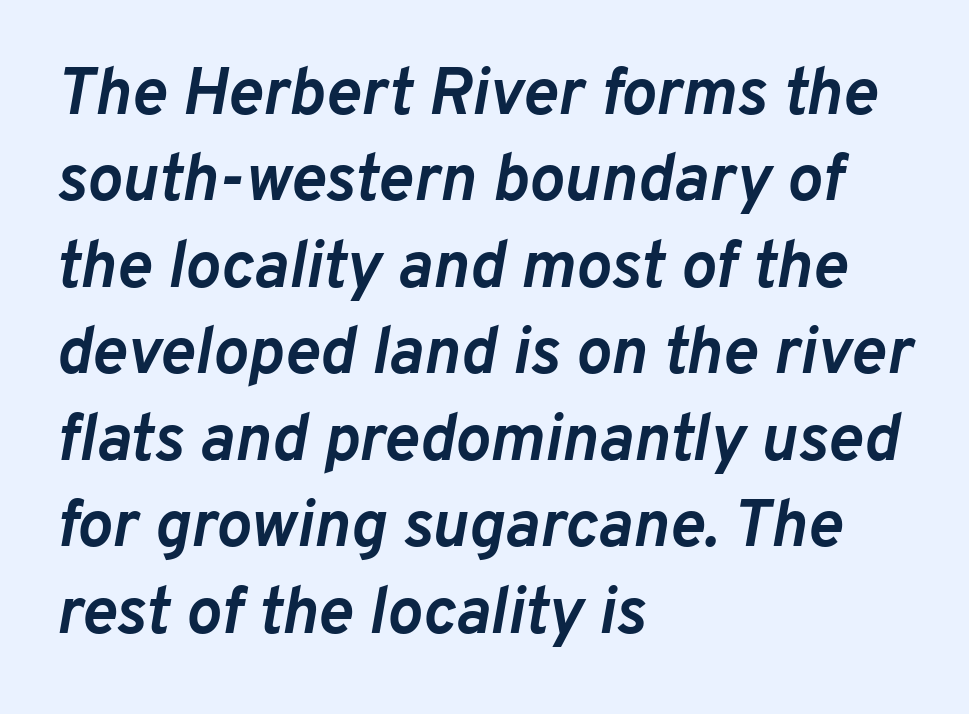
The passage is arranged the way most books set body copy — flush left. The passage shown stacks its lines at a standard gap. In terms of weight, the rendering is a true, heavy bold. Is this a fixed-width face? No — the glyphs have proportional, varying widths. No extra tracking has been applied to these lines. Italic? Definitely — the glyphs are oblique.
